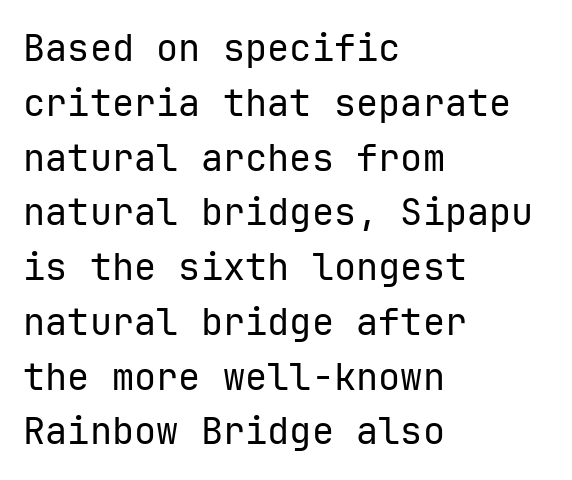
{"serif": "no", "italic": "no", "bold": "no", "weight": "regular", "width": "normal", "stroke_contrast": "low", "x_height": "medium", "monospaced": "yes", "underline": "no", "align": "left", "line_spacing": "normal", "line_spacing_ratio": 1.48, "letter_spacing": "normal", "letter_spacing_em": 0.0, "glyph_px": 37}
